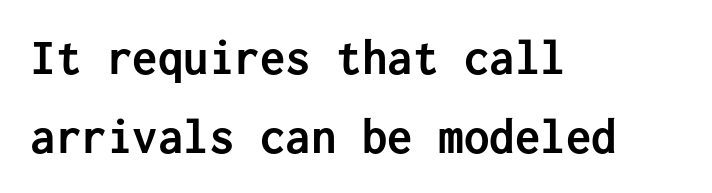
Q: Is the text bold? A: Yes.
Q: Is the text italic (slanted)? A: No, it is upright.
Q: Is the typeface a serif or a sans-serif typeface? A: Sans-serif.
Q: Is the text underlined? A: No.
Q: How is the paragraph aligned? A: Left-aligned.
Q: Is the spacing between letters normal or unusually wide? A: Normal.
Q: Is the spacing between lines tight, normal or loose? A: Normal.
Q: Width (condensed, normal, or wide)? A: Normal.
Q: Stroke contrast? A: Low.
Q: x-height? A: Medium.
Q: Monospaced? A: Yes.
